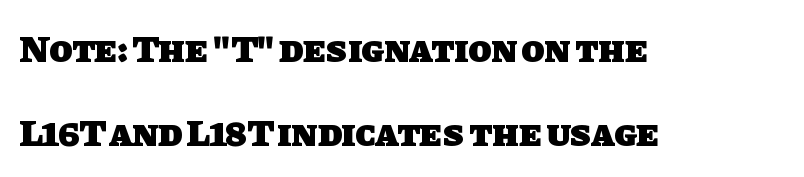
Q: Is the text bold? A: Yes.
Q: Is the typeface a serif or a sans-serif typeface? A: Sans-serif.
Q: Is the text underlined? A: No.
Q: How is the paragraph aligned? A: Left-aligned.
Q: Is the spacing between letters normal or unusually wide? A: Normal.
Q: Is the spacing between lines tight, normal or loose? A: Loose.
Q: Width (condensed, normal, or wide)? A: Normal.
Q: Stroke contrast? A: Low.
Q: x-height? A: Large.
Q: Monospaced? A: No.
